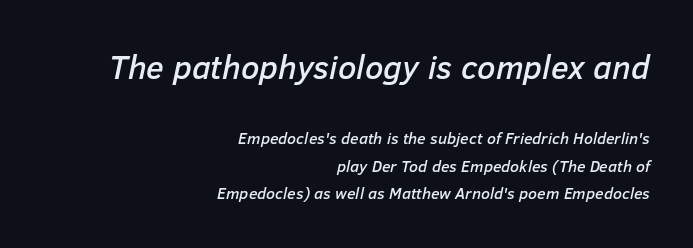
{"italic": "yes", "lean": "right", "slant_degrees": 12, "width": "normal", "stroke_contrast": "low", "x_height": "medium", "monospaced": "no", "underline": "no", "align": "right", "line_spacing_ratio": 1.72, "letter_spacing": "normal", "letter_spacing_em": 0.0, "larger_block": "first", "size_ratio": 2.06, "glyph_px": 33}
